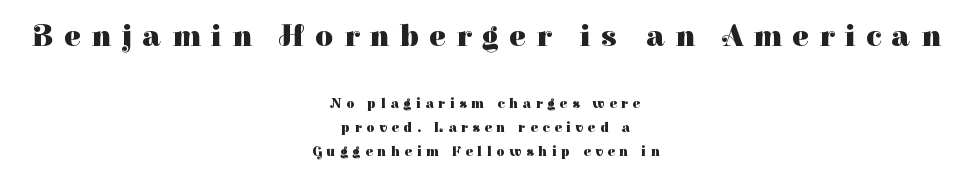
The image shows 31 px heavy serif type, upright; set centered, normal line spacing (1.69x), unusually wide letter spacing (+0.34 em), not underlined; the first (top) block is 2.21x larger; high stroke contrast and a medium x-height.
